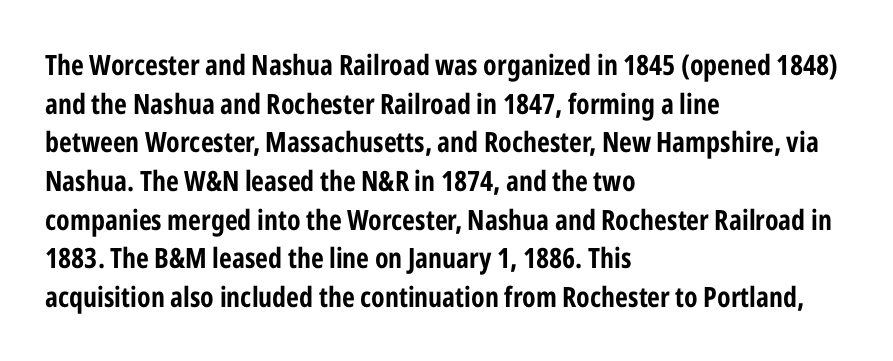
These lines sit exactly where default settings would place them. This sample has the flowing, uneven cadence of proportional lettering. This sample uses an upright cut, with every glyph sitting square on the baseline. Descender tails drop into unmarked territory.
